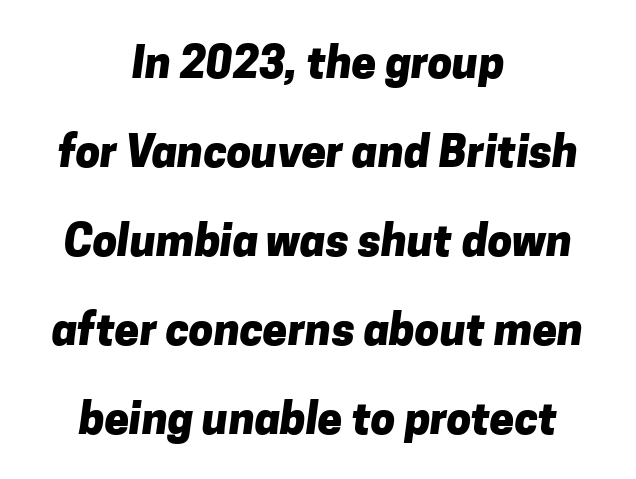
Q: Is the text bold? A: Yes.
Q: Is the typeface a serif or a sans-serif typeface? A: Sans-serif.
Q: Is the text underlined? A: No.
Q: How is the paragraph aligned? A: Centered.
Q: Is the spacing between letters normal or unusually wide? A: Normal.
Q: Is the spacing between lines tight, normal or loose? A: Loose.
Q: Width (condensed, normal, or wide)? A: Normal.
Q: Stroke contrast? A: Low.
Q: x-height? A: Medium.
Q: Monospaced? A: No.
